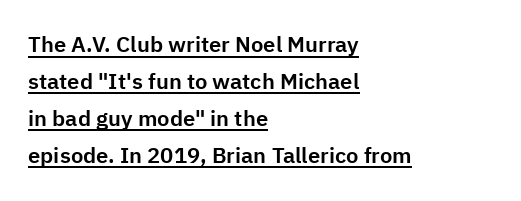
The image shows 22 px text type, upright; set left-aligned, normal line spacing (1.68x), normal letter spacing, underlined.
